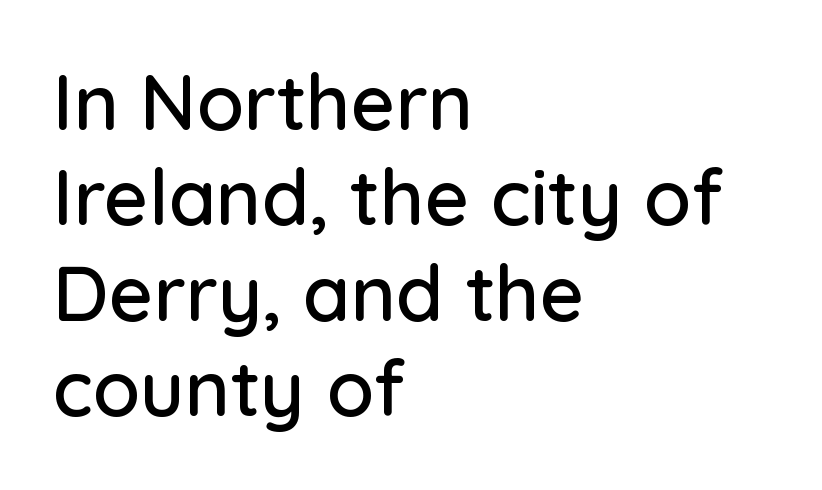
Q: Is the text italic (slanted)? A: No, it is upright.
Q: Is the typeface a serif or a sans-serif typeface? A: Sans-serif.
Q: Is the text underlined? A: No.
Q: How is the paragraph aligned? A: Left-aligned.
Q: Is the spacing between letters normal or unusually wide? A: Normal.
Q: Width (condensed, normal, or wide)? A: Normal.
Q: Stroke contrast? A: Low.
Q: x-height? A: Medium.
Q: Monospaced? A: No.
